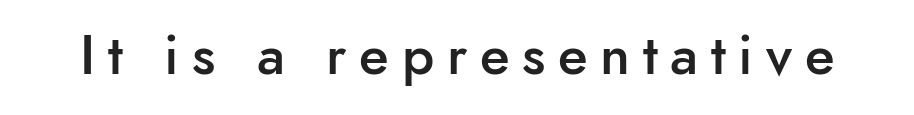
The image shows 55 px semibold sans-serif type, upright; set unusually wide letter spacing (+0.23 em), not underlined; low stroke contrast and a small x-height.
